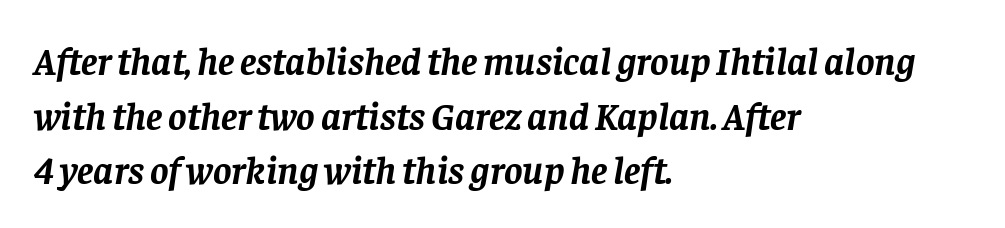
The image shows 39 px semibold serif type, italic (leaning right); set left-aligned, normal line spacing (1.4x), normal letter spacing, not underlined; low stroke contrast and a large x-height.
